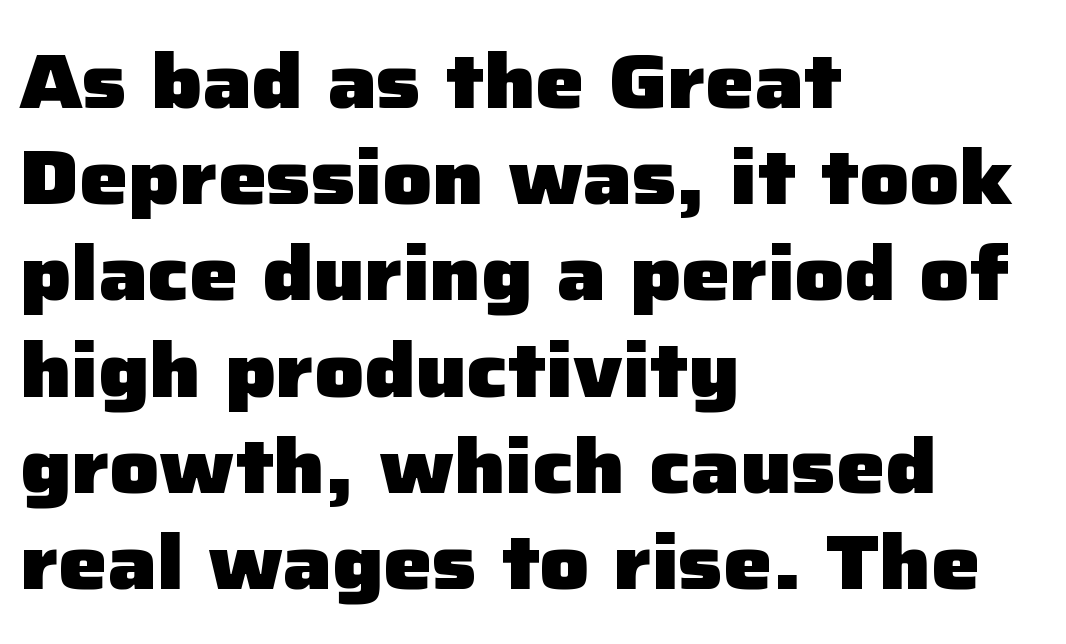
Q: Is the text bold? A: Yes.
Q: Is the text italic (slanted)? A: No, it is upright.
Q: Is the typeface a serif or a sans-serif typeface? A: Sans-serif.
Q: Is the text underlined? A: No.
Q: How is the paragraph aligned? A: Left-aligned.
Q: Is the spacing between letters normal or unusually wide? A: Normal.
Q: Is the spacing between lines tight, normal or loose? A: Normal.
Q: Width (condensed, normal, or wide)? A: Normal.
Q: Stroke contrast? A: Low.
Q: x-height? A: Medium.
Q: Monospaced? A: No.
